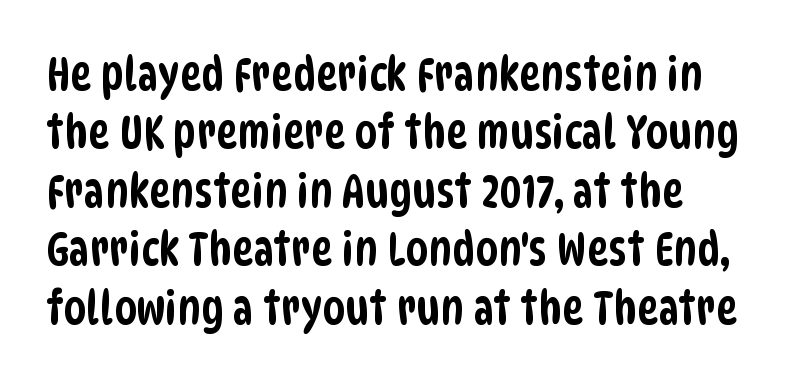
Q: Is the typeface a serif or a sans-serif typeface? A: Sans-serif.
Q: Is the text underlined? A: No.
Q: Is the spacing between letters normal or unusually wide? A: Normal.
Q: Is the spacing between lines tight, normal or loose? A: Normal.
Q: Width (condensed, normal, or wide)? A: Condensed.
Q: Stroke contrast? A: Low.
Q: x-height? A: Large.
Q: Monospaced? A: No.
